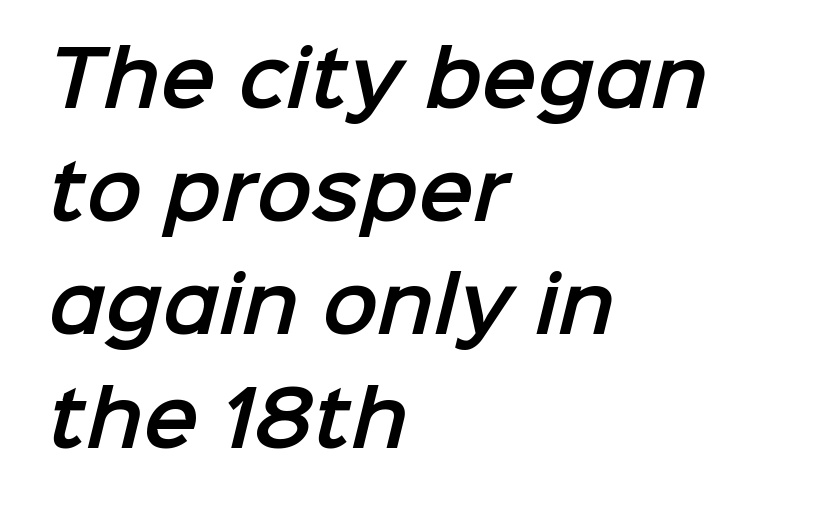
Q: Is the typeface a serif or a sans-serif typeface? A: Sans-serif.
Q: Is the text underlined? A: No.
Q: How is the paragraph aligned? A: Left-aligned.
Q: Is the spacing between letters normal or unusually wide? A: Normal.
Q: Is the spacing between lines tight, normal or loose? A: Normal.
Q: Width (condensed, normal, or wide)? A: Normal.
Q: Stroke contrast? A: Low.
Q: x-height? A: Medium.
Q: Monospaced? A: No.
